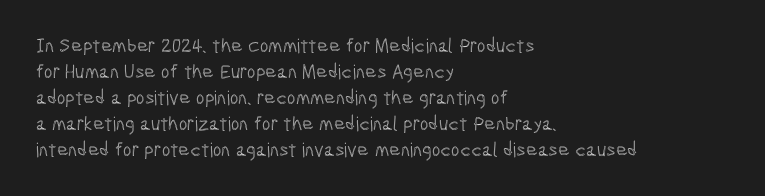
Q: Is the text italic (slanted)? A: No, it is upright.
Q: Is the text underlined? A: No.
Q: How is the paragraph aligned? A: Left-aligned.
Q: Is the spacing between letters normal or unusually wide? A: Normal.
Q: Is the spacing between lines tight, normal or loose? A: Normal.
